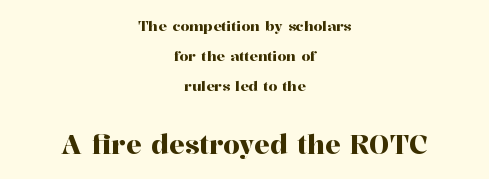
Every stem runs plumb, perpendicular to the baseline. Students, observe: this is what heavily led, spacious text looks like. Typeset on center — no edge is straight. Anything drawn beneath the words? Only blank space. The face used here appears at its bigger size in the lower chunk.
